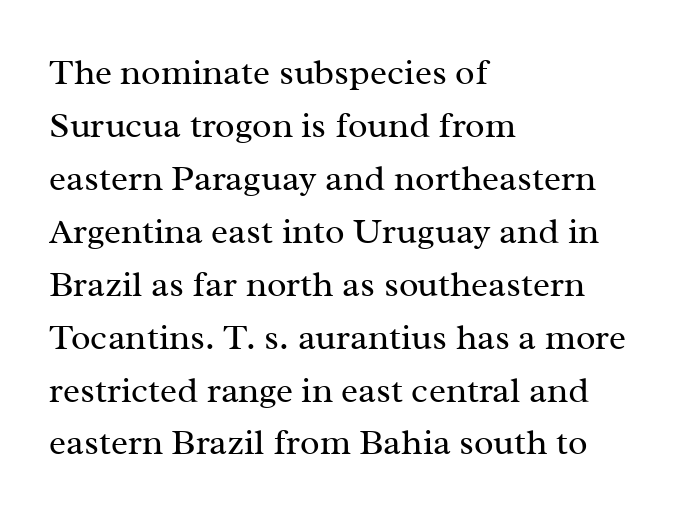
The image shows 36 px regular-weight serif type, upright; set left-aligned, normal line spacing (1.47x), normal letter spacing, not underlined; medium stroke contrast and a medium x-height.
